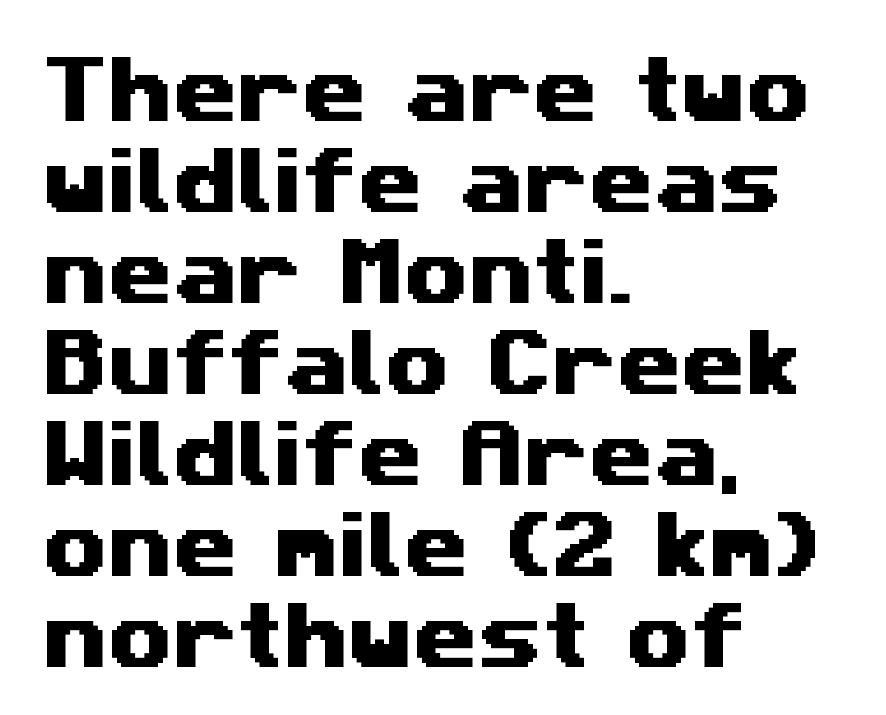
The image shows 74 px wide sans-serif type; set left-aligned, line spacing 1.23x, normal letter spacing, not underlined; medium stroke contrast and a medium x-height.
